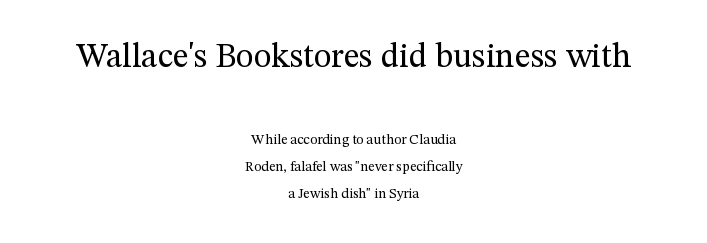
The image shows 34 px regular-weight serif type, upright; set centered, loose line spacing (1.91x), normal letter spacing, not underlined; the first (top) block is 2.43x larger; medium stroke contrast and a medium x-height.
